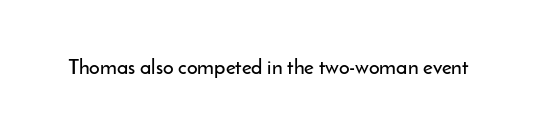
Q: Is the text italic (slanted)? A: No, it is upright.
Q: Is the text underlined? A: No.
Q: Is the spacing between letters normal or unusually wide? A: Normal.
